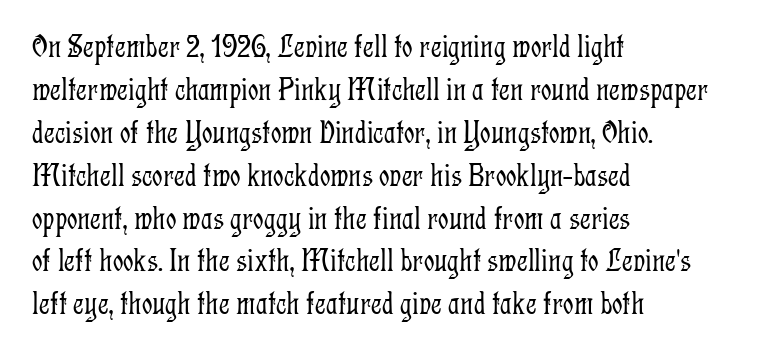
You could not count columns in this text — the font is proportionally spaced. No heavy texture on the line: the type isn't bold. Nobody drew a line under any word here. You can tell from the footed stems that serif type was used. The passage shown stacks its lines at a standard gap.
